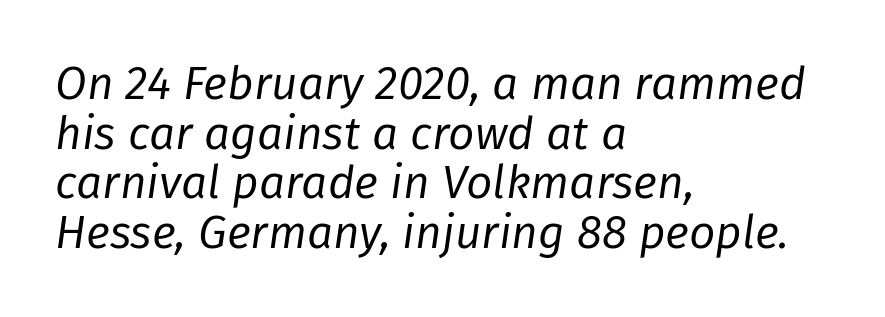
The leading is snug, giving the passage a crowded texture. Summary of weight: not heavy and not bold. These lines are set flush left with a ragged right edge. The passage shown is typed in a proportional face where columns would drift. In terms of posture, this sample is oblique. Has an underline been added? It has not.
